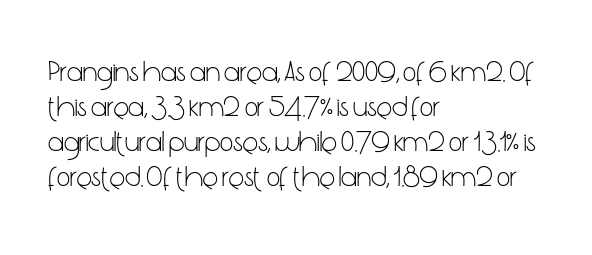
Q: Is the text bold? A: No.
Q: Is the text italic (slanted)? A: No, it is upright.
Q: Is the typeface a serif or a sans-serif typeface? A: Sans-serif.
Q: Is the text underlined? A: No.
Q: How is the paragraph aligned? A: Left-aligned.
Q: Is the spacing between letters normal or unusually wide? A: Normal.
Q: Width (condensed, normal, or wide)? A: Condensed.
Q: Stroke contrast? A: Low.
Q: x-height? A: Medium.
Q: Monospaced? A: No.
